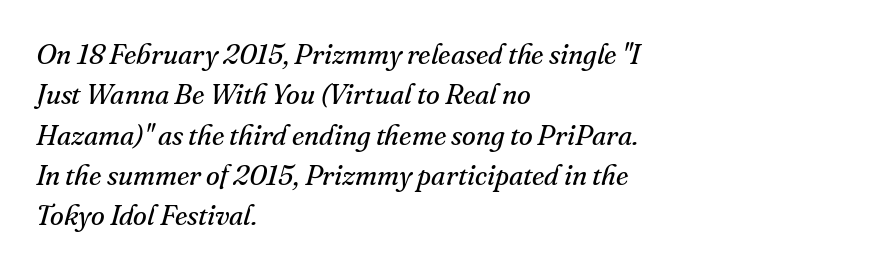
Compared with typical paragraphs, the rows here are spaced about the same. In terms of letterspacing, this is plain default setting. The whole block is typeset with a tilt. The string is rendered with underlining switched off.
